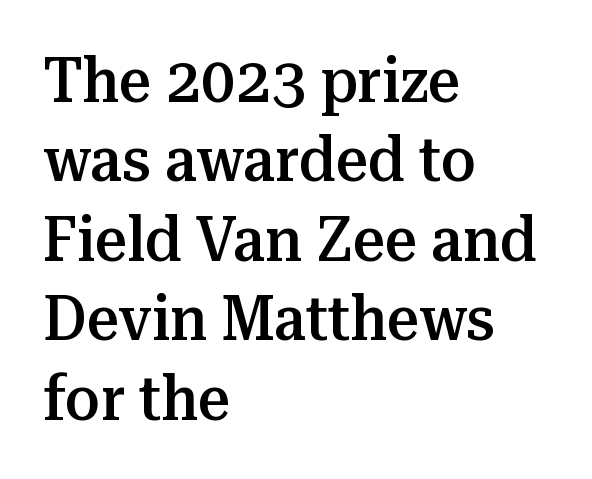
Italic? Not at all — the glyphs are vertical. Caption: semibold face, moderately heavy strokes. The space between consecutive lines is moderate. Just letters on the line, the space beneath them empty.
